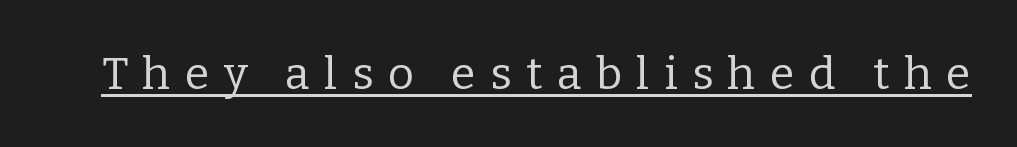
The image shows 45 px regular-weight serif type, upright; set unusually wide letter spacing (+0.32 em), underlined; low stroke contrast and a medium x-height.
